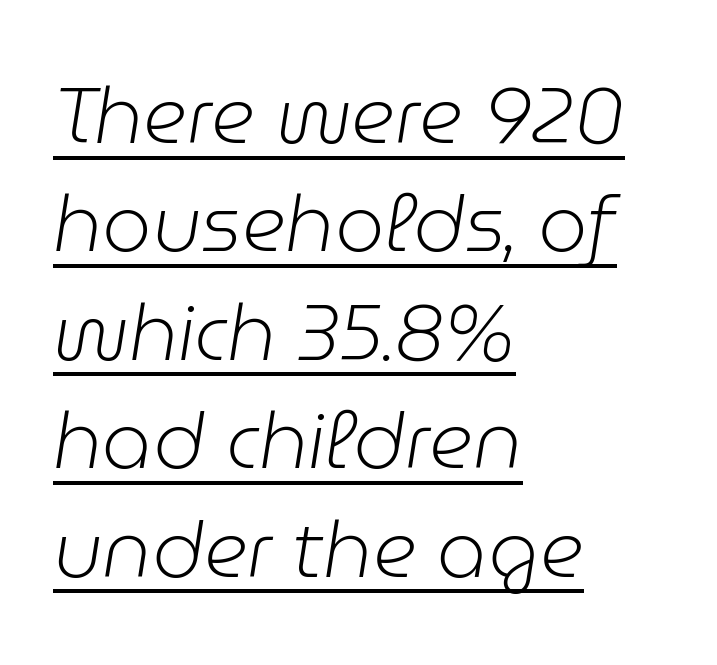
No chunkiness to these letters — they're not bold. Glyph-to-glyph distance matches everyday printed text. Quick note: underline on. The designer left line spacing at the default. Rendered with sloped, italic letterforms.
